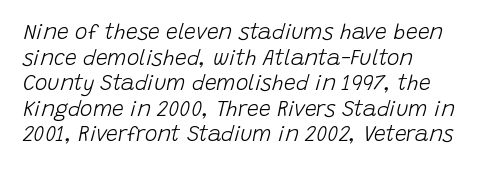
Q: Is the text bold? A: No.
Q: Is the text italic (slanted)? A: Yes, it leans right by about 15 degrees.
Q: Is the text underlined? A: No.
Q: How is the paragraph aligned? A: Left-aligned.
Q: Is the spacing between letters normal or unusually wide? A: Normal.
